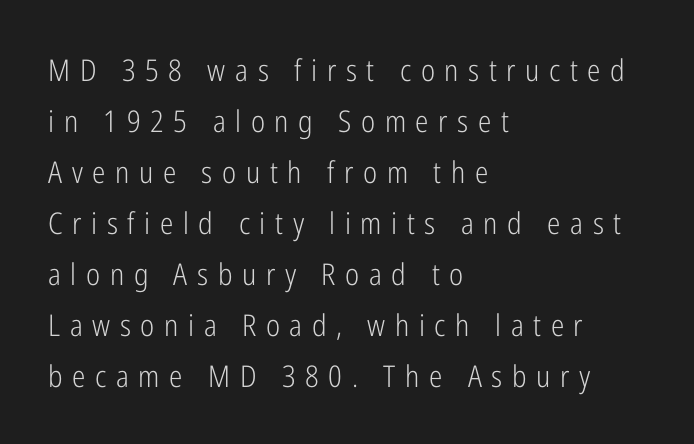
This is roman type, the default non-slanted kind. Check under the words: just untouched page. Examine the stroke ends and you'll find no serifs. You could not count columns in this text — the font is proportionally spaced. This reads as an unemphasized weight, regular at the heaviest. Leading: standard.
